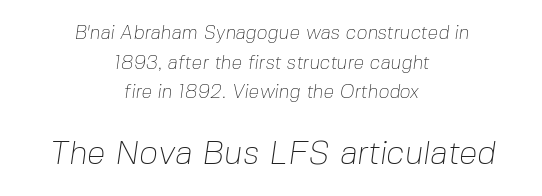
Each letter's strokes conclude bluntly, with no projecting serifs. The lines sit at an ordinary, default distance from one another. Heaviness? Minimal to ordinary, like unemphasized prose. Students, note that the glyphs here touch the page at normal intervals. Every row of glyphs is offset so its center matches the block's center. Spacing verdict: proportional, widths tailored to each character.
